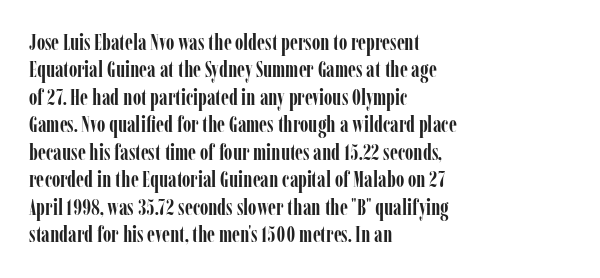
The image shows 22 px bold type, upright; set left-aligned, normal line spacing (1.25x), normal letter spacing, not underlined.
